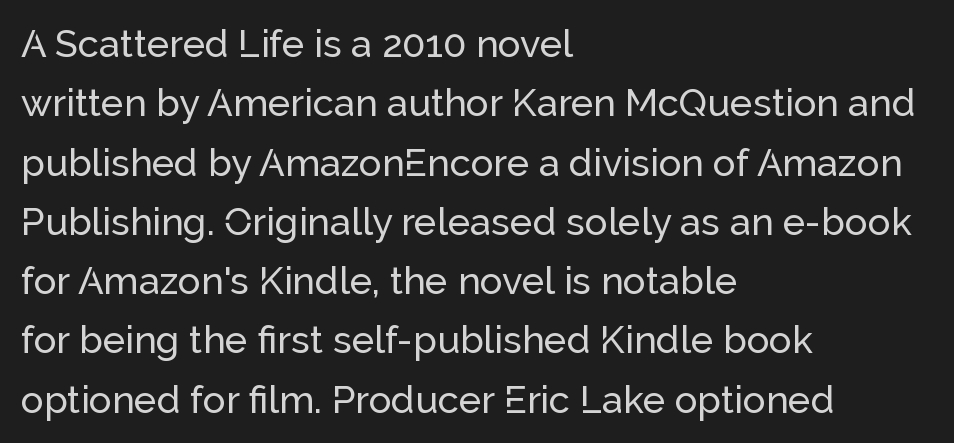
The image shows 38 px sans-serif type, upright; set left-aligned, normal line spacing (1.56x), normal letter spacing, not underlined; low stroke contrast and a medium x-height.
